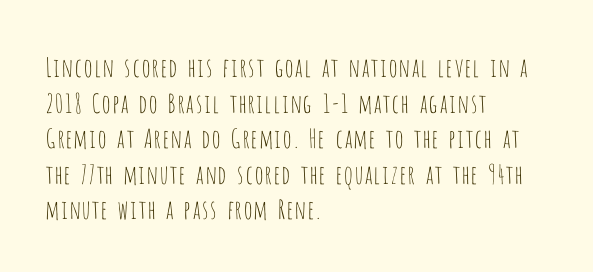
Q: Is the text bold? A: No.
Q: Is the text italic (slanted)? A: No, it is upright.
Q: Is the text underlined? A: No.
Q: How is the paragraph aligned? A: Left-aligned.
Q: Is the spacing between letters normal or unusually wide? A: Normal.
Q: Is the spacing between lines tight, normal or loose? A: Normal.
